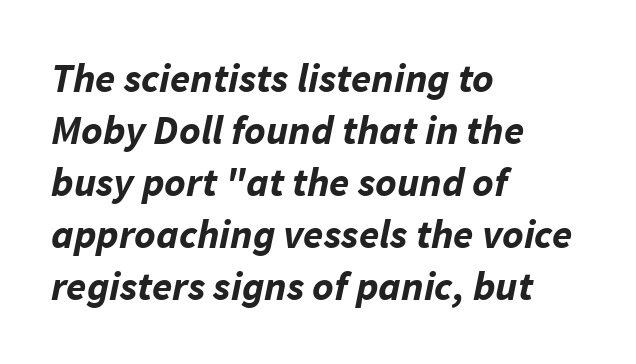
Q: Is the text bold? A: Yes.
Q: Is the text italic (slanted)? A: Yes, it leans right by about 11 degrees.
Q: Is the text underlined? A: No.
Q: How is the paragraph aligned? A: Left-aligned.
Q: Is the spacing between letters normal or unusually wide? A: Normal.
Q: Is the spacing between lines tight, normal or loose? A: Normal.
Q: Width (condensed, normal, or wide)? A: Normal.
Q: Stroke contrast? A: Low.
Q: x-height? A: Medium.
Q: Monospaced? A: No.
